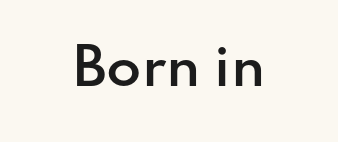
{"serif": "no", "italic": "no", "bold": "semi", "weight": "semibold", "width": "normal", "stroke_contrast": "low", "x_height": "small", "monospaced": "no", "underline": "no", "letter_spacing": "normal", "letter_spacing_em": 0.0, "glyph_px": 51}
